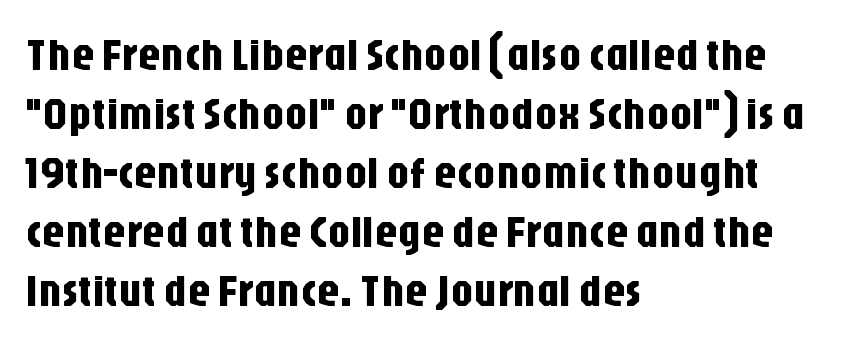
{"serif": "no", "italic": "no", "width": "condensed", "stroke_contrast": "low", "x_height": "large", "monospaced": "no", "underline": "no", "align": "left", "line_spacing": "normal", "line_spacing_ratio": 1.31, "letter_spacing": "normal", "letter_spacing_em": 0.0, "glyph_px": 45}
